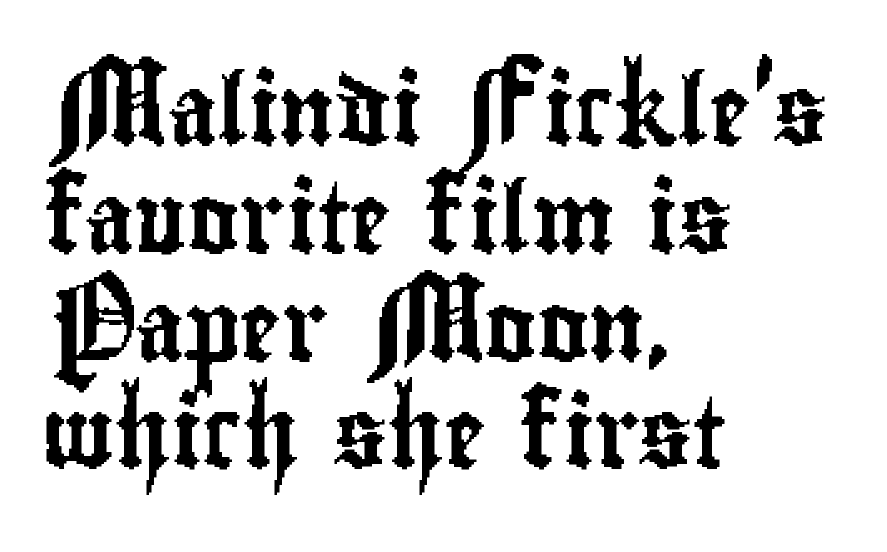
A sans-serif font was chosen for this passage. When letters stand straight like this, we call the style roman or upright. How are the letters spaced? Ordinarily, with no added tracking. Does the copy run flush right? No — it runs flush left. Think of a printed novel: that variable character pitch is what you see here.
